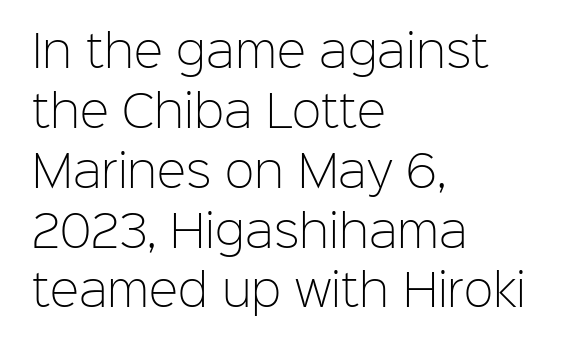
The image shows 44 px light sans-serif type, upright; set left-aligned, normal line spacing (1.36x), normal letter spacing, not underlined; low stroke contrast and a medium x-height.
